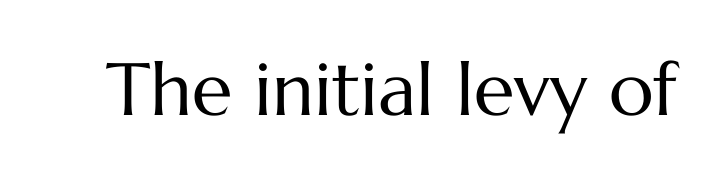
{"italic": "no", "bold": "no", "weight": "regular", "width": "normal", "stroke_contrast": "medium", "x_height": "medium", "monospaced": "no", "underline": "no", "letter_spacing": "normal", "letter_spacing_em": 0.0, "glyph_px": 74}
